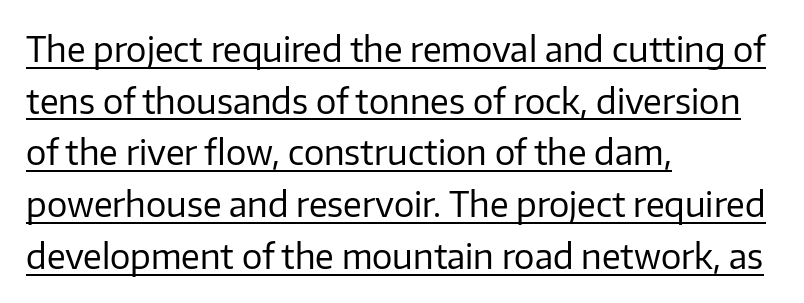
The image shows 34 px regular-weight sans-serif type, upright; set left-aligned, normal line spacing (1.52x), normal letter spacing, underlined; low stroke contrast and a medium x-height.
